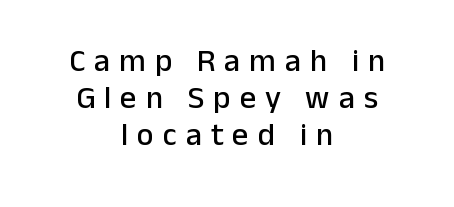
The letterforms stand isolated, each surrounded by extra space. Italic: no, the glyphs are upright roman. These lines are composed in type without serifs. The setting favours the middle, as headings and verse often do.
